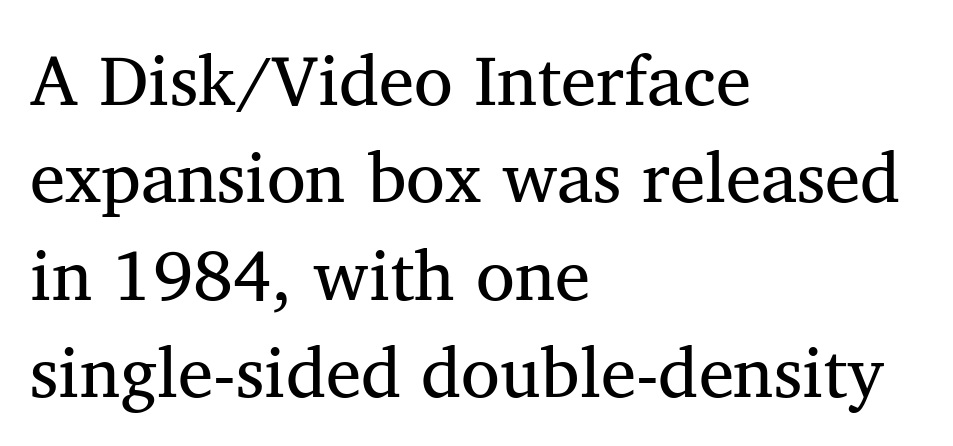
Is the block centered? No — it sits flush against the left margin. Examine the stroke ends and you'll spot serifs. The passage shown has conventional tracking throughout. Here the designer chose a conventional face with non-uniform glyph widths. The string is rendered with underlining switched off. How would I describe the line gaps? Plain and ordinary.
